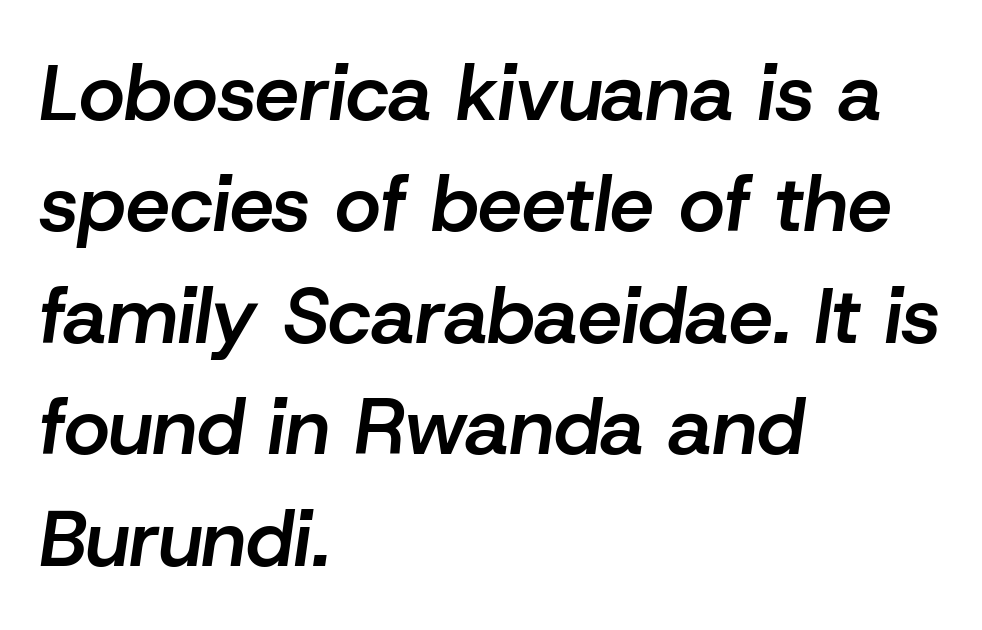
Compared with an ordinary text face, these strokes are moderately heavier — a semibold. Normally led — the rows are evenly, conventionally spaced. These lines keep a tight, regular rhythm from letter to letter. Looking at the ascenders, they clearly lean. The strip under each line holds only bare page. Note the varied advance widths — an 'i' is clearly narrower than an 'm'.
